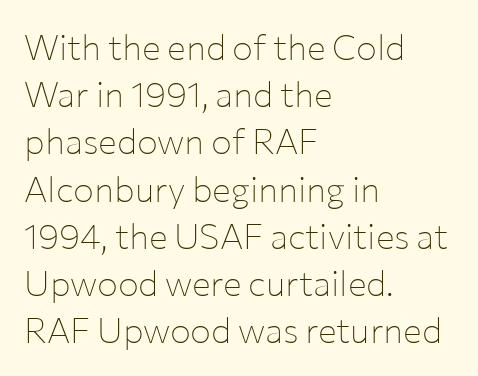
Q: Is the text bold? A: No.
Q: Is the text italic (slanted)? A: No, it is upright.
Q: Is the typeface a serif or a sans-serif typeface? A: Sans-serif.
Q: Is the text underlined? A: No.
Q: How is the paragraph aligned? A: Left-aligned.
Q: Is the spacing between letters normal or unusually wide? A: Normal.
Q: Is the spacing between lines tight, normal or loose? A: Normal.
Q: Width (condensed, normal, or wide)? A: Normal.
Q: Stroke contrast? A: Low.
Q: x-height? A: Medium.
Q: Monospaced? A: No.
